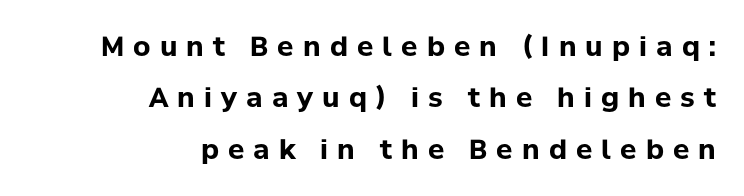
{"italic": "no", "bold": "yes", "underline": "no", "align": "right", "line_spacing": "loose", "line_spacing_ratio": 1.9, "letter_spacing": "wide", "letter_spacing_em": 0.34, "glyph_px": 27}
